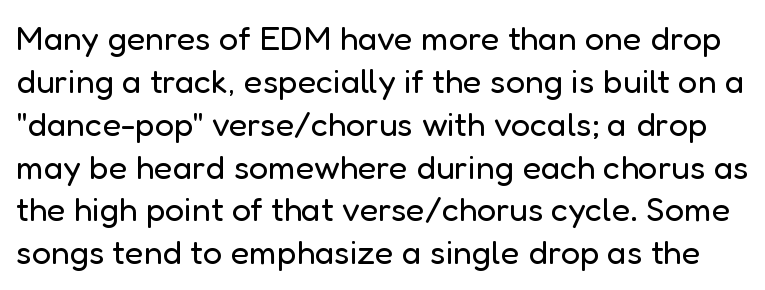
The image shows 34 px regular-weight sans-serif type, upright; set normal line spacing (1.26x), normal letter spacing, not underlined; low stroke contrast and a medium x-height.
